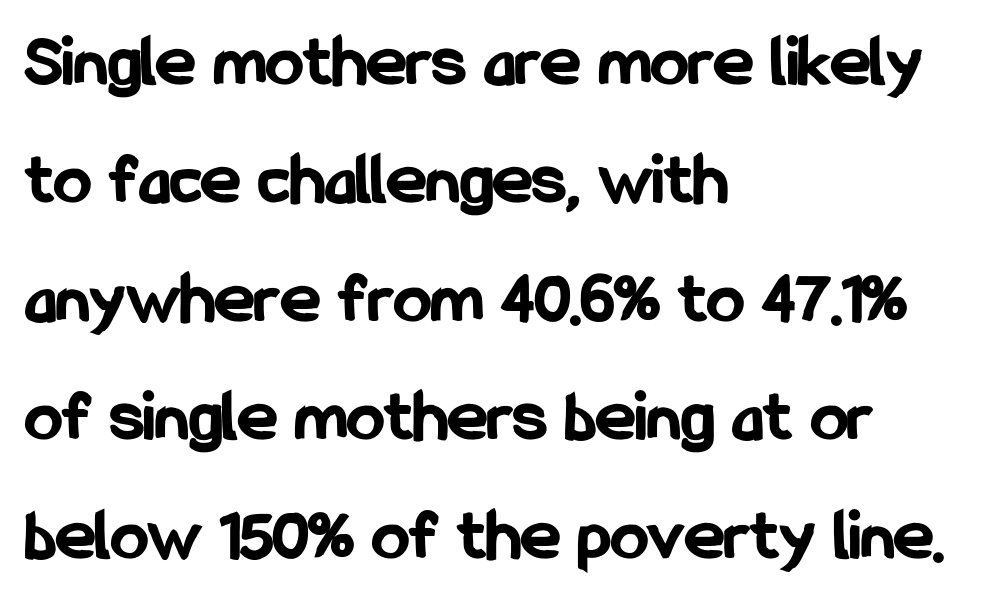
{"serif": "no", "italic": "no", "bold": "yes", "weight": "bold", "width": "condensed", "stroke_contrast": "low", "x_height": "medium", "monospaced": "no", "underline": "no", "align": "left", "line_spacing": "normal", "line_spacing_ratio": 1.58, "letter_spacing": "normal", "letter_spacing_em": 0.0, "glyph_px": 75}
